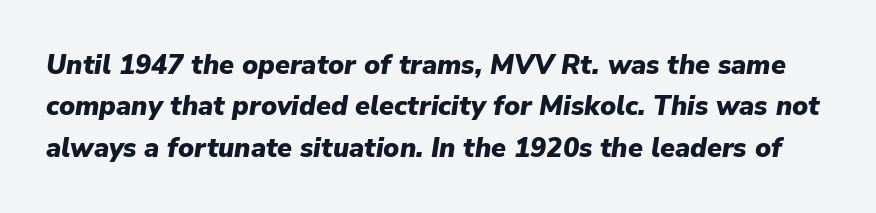
{"italic": "yes", "lean": "right", "slant_degrees": 9, "bold": "yes", "underline": "no", "line_spacing": "normal", "line_spacing_ratio": 1.53, "letter_spacing": "normal", "letter_spacing_em": 0.0, "glyph_px": 27}
